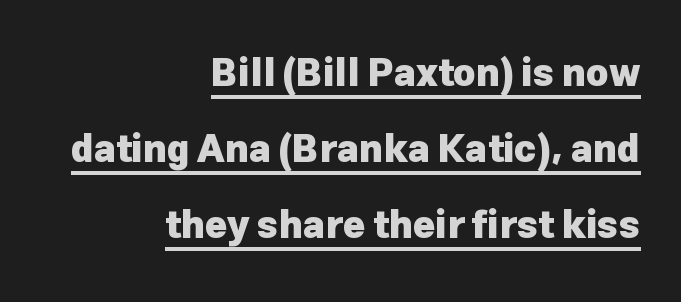
Q: Is the text bold? A: Yes.
Q: Is the text italic (slanted)? A: No, it is upright.
Q: Is the typeface a serif or a sans-serif typeface? A: Sans-serif.
Q: Is the text underlined? A: Yes.
Q: How is the paragraph aligned? A: Right-aligned.
Q: Is the spacing between letters normal or unusually wide? A: Normal.
Q: Is the spacing between lines tight, normal or loose? A: Loose.
Q: Width (condensed, normal, or wide)? A: Normal.
Q: Stroke contrast? A: Low.
Q: x-height? A: Medium.
Q: Monospaced? A: No.
